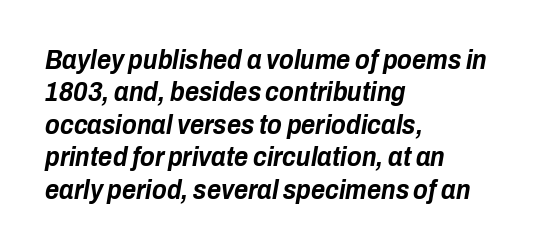
Weight check: bold — yes, fully. The lettering tilts uniformly, giving the passage an italic look. No extra tracking has been applied to these lines. Layout note: lines flush left. Check the space under the baseline: it is left empty.
